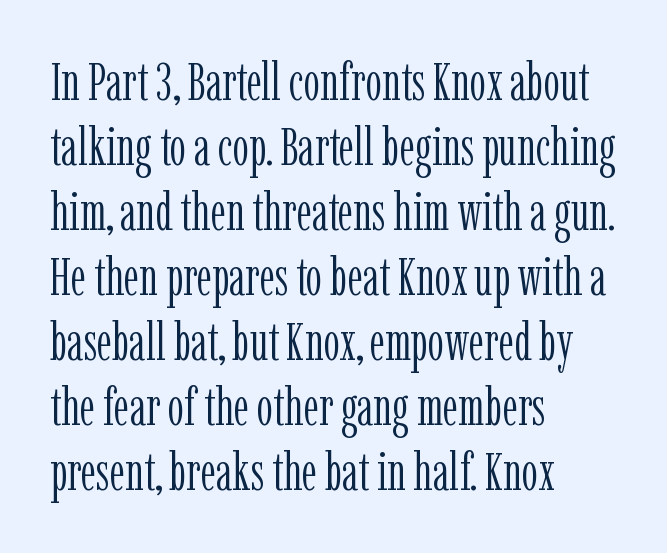
{"serif": "yes", "italic": "no", "bold": "no", "weight": "light", "width": "condensed", "stroke_contrast": "low", "x_height": "medium", "monospaced": "no", "underline": "no", "align": "left", "line_spacing": "normal", "line_spacing_ratio": 1.25, "letter_spacing": "normal", "letter_spacing_em": 0.0, "glyph_px": 52}
